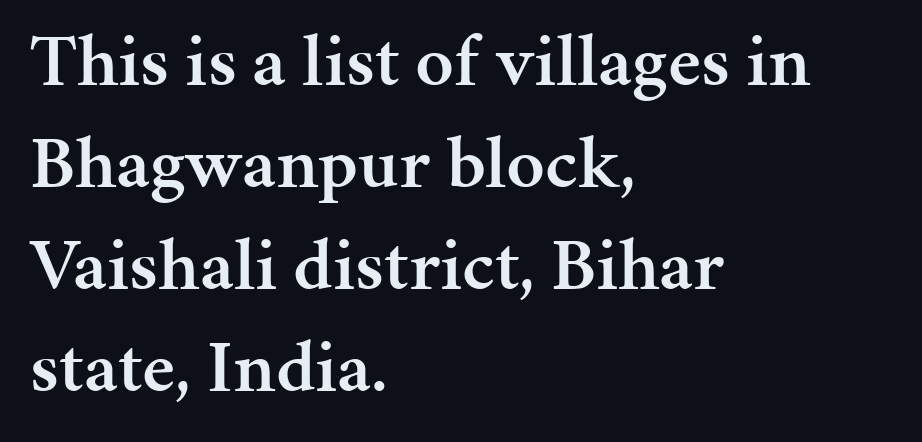
Q: Is the text bold? A: Semi-bold.
Q: Is the text italic (slanted)? A: No, it is upright.
Q: Is the typeface a serif or a sans-serif typeface? A: Serif.
Q: Is the text underlined? A: No.
Q: How is the paragraph aligned? A: Left-aligned.
Q: Is the spacing between letters normal or unusually wide? A: Normal.
Q: Is the spacing between lines tight, normal or loose? A: Normal.
Q: Width (condensed, normal, or wide)? A: Normal.
Q: Stroke contrast? A: Medium.
Q: x-height? A: Medium.
Q: Monospaced? A: No.
